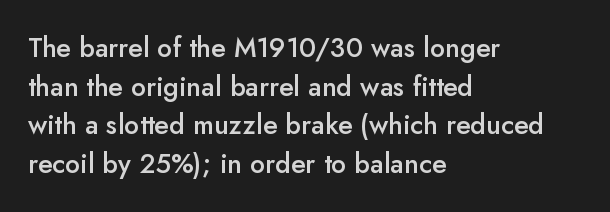
Q: Is the text bold? A: Semi-bold.
Q: Is the text italic (slanted)? A: No, it is upright.
Q: Is the text underlined? A: No.
Q: How is the paragraph aligned? A: Left-aligned.
Q: Is the spacing between letters normal or unusually wide? A: Normal.
Q: Is the spacing between lines tight, normal or loose? A: Normal.
